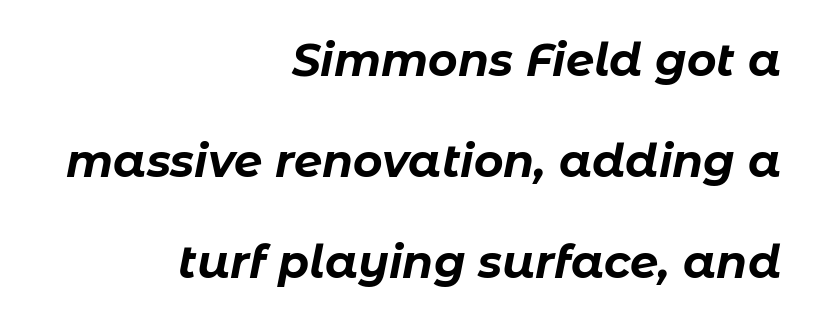
Letter spacing: default. Has an underline been added? It has not. Would a proofreader flag this as italicized? Yes. The compositor pushed each line to the right boundary. Is this a fixed-width face? No — the glyphs have proportional, varying widths.
